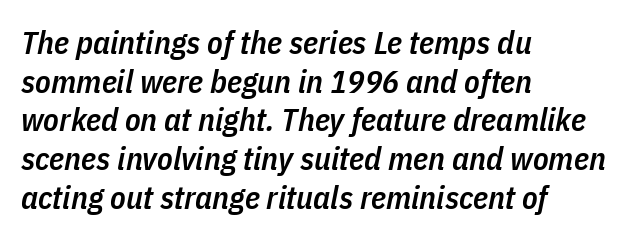
The image shows 32 px semibold, condensed type, italic (leaning right); set left-aligned, line spacing 1.21x, normal letter spacing, not underlined; low stroke contrast and a medium x-height.
